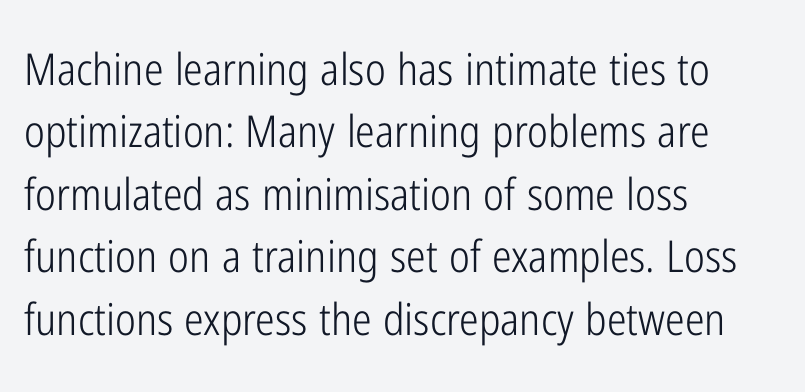
{"serif": "no", "italic": "no", "bold": "no", "weight": "light", "width": "condensed", "stroke_contrast": "low", "x_height": "medium", "monospaced": "no", "underline": "no", "align": "left", "line_spacing": "normal", "line_spacing_ratio": 1.42, "letter_spacing": "normal", "letter_spacing_em": 0.0, "glyph_px": 44}
